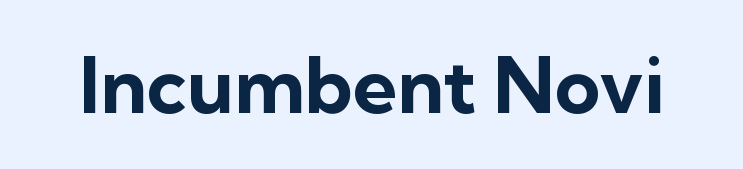
The image shows 78 px bold sans-serif type, upright; set normal letter spacing, not underlined; low stroke contrast and a medium x-height.
